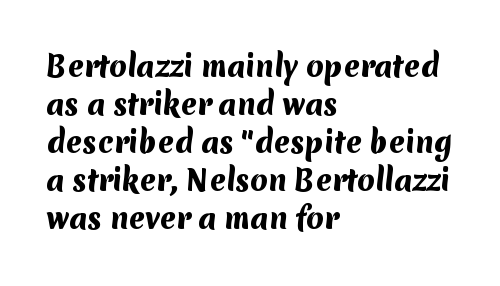
{"serif": "no", "bold": "yes", "weight": "heavy", "width": "normal", "stroke_contrast": "medium", "x_height": "medium", "monospaced": "no", "underline": "no", "align": "left", "line_spacing": "normal", "line_spacing_ratio": 1.36, "letter_spacing": "normal", "letter_spacing_em": 0.0, "glyph_px": 28}
